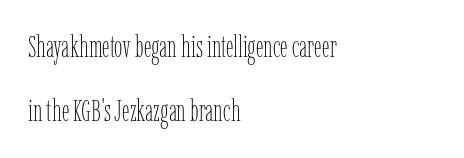
{"italic": "no", "bold": "no", "weight": "thin", "width": "condensed", "stroke_contrast": "low", "x_height": "medium", "monospaced": "no", "underline": "no", "align": "left", "line_spacing": "loose", "line_spacing_ratio": 2.15, "letter_spacing": "normal", "letter_spacing_em": 0.0, "glyph_px": 30}
